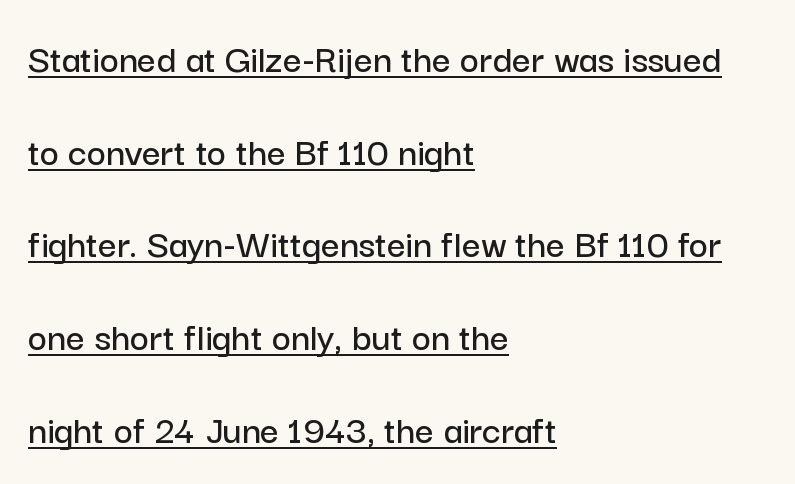
The setting favours the left margin, as ordinary paragraphs usually do. I'd call this a sans setting — the letters go barefoot. This is underlined copy, the kind a proofreader might mark for attention. Spacing verdict: proportional, widths tailored to each character.
